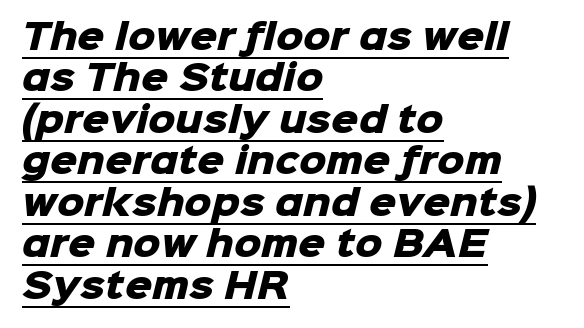
{"serif": "no", "bold": "yes", "weight": "heavy", "width": "normal", "stroke_contrast": "low", "x_height": "medium", "monospaced": "no", "underline": "yes", "align": "left", "line_spacing_ratio": 1.22, "letter_spacing": "normal", "letter_spacing_em": 0.0, "glyph_px": 34}
